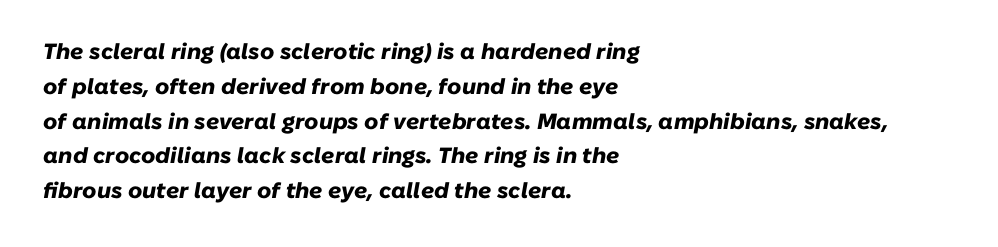
The image shows 22 px bold type, italic (leaning right); set left-aligned, normal line spacing (1.58x), normal letter spacing, not underlined.
